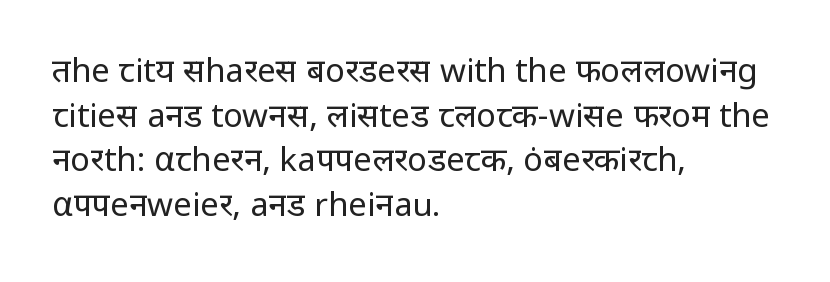
Q: Is the text bold? A: No.
Q: Is the text italic (slanted)? A: No, it is upright.
Q: Is the typeface a serif or a sans-serif typeface? A: Sans-serif.
Q: Is the text underlined? A: No.
Q: How is the paragraph aligned? A: Left-aligned.
Q: Is the spacing between letters normal or unusually wide? A: Normal.
Q: Is the spacing between lines tight, normal or loose? A: Normal.
Q: Width (condensed, normal, or wide)? A: Normal.
Q: Stroke contrast? A: Low.
Q: x-height? A: Medium.
Q: Monospaced? A: No.
